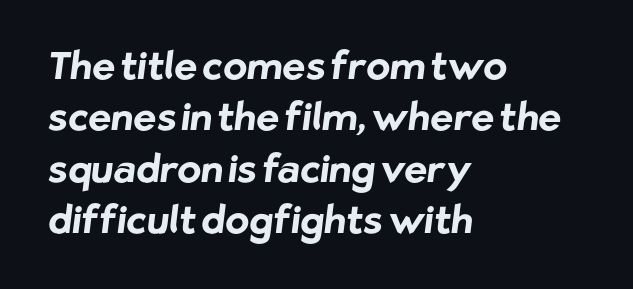
Q: Is the text bold? A: Yes.
Q: Is the typeface a serif or a sans-serif typeface? A: Sans-serif.
Q: Is the text underlined? A: No.
Q: How is the paragraph aligned? A: Left-aligned.
Q: Is the spacing between letters normal or unusually wide? A: Normal.
Q: Is the spacing between lines tight, normal or loose? A: Normal.
Q: Width (condensed, normal, or wide)? A: Normal.
Q: Stroke contrast? A: Low.
Q: x-height? A: Medium.
Q: Monospaced? A: No.
